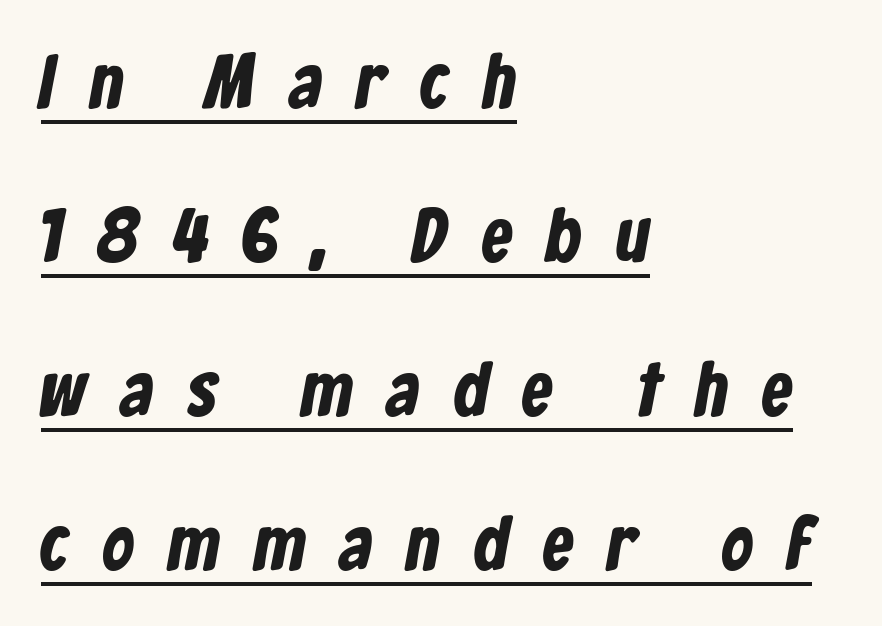
The image shows 77 px condensed sans-serif type; set left-aligned, loose line spacing (2.0x), unusually wide letter spacing (+0.45 em), underlined; low stroke contrast and a medium x-height.
